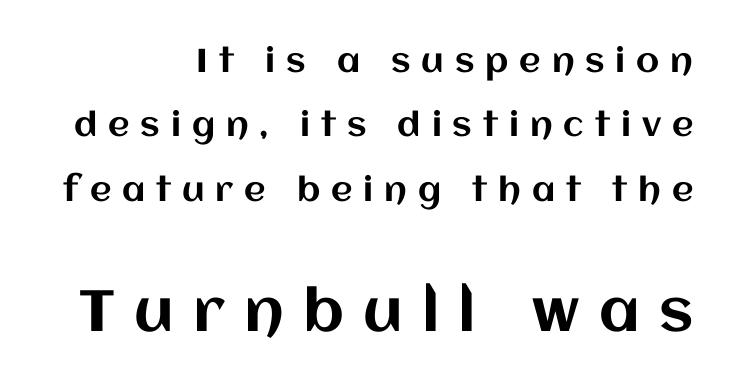
A student would notice the bottom passage is typeset larger than what precedes it. Is this a fixed-width face? No — the glyphs have proportional, varying widths. Widely set lines give the paragraph a tall, airy silhouette. Descenders hang freely into open space. Unlike italic type, these characters show no tilt at all. The tracking reads as deliberately expanded to a designer's eye.
